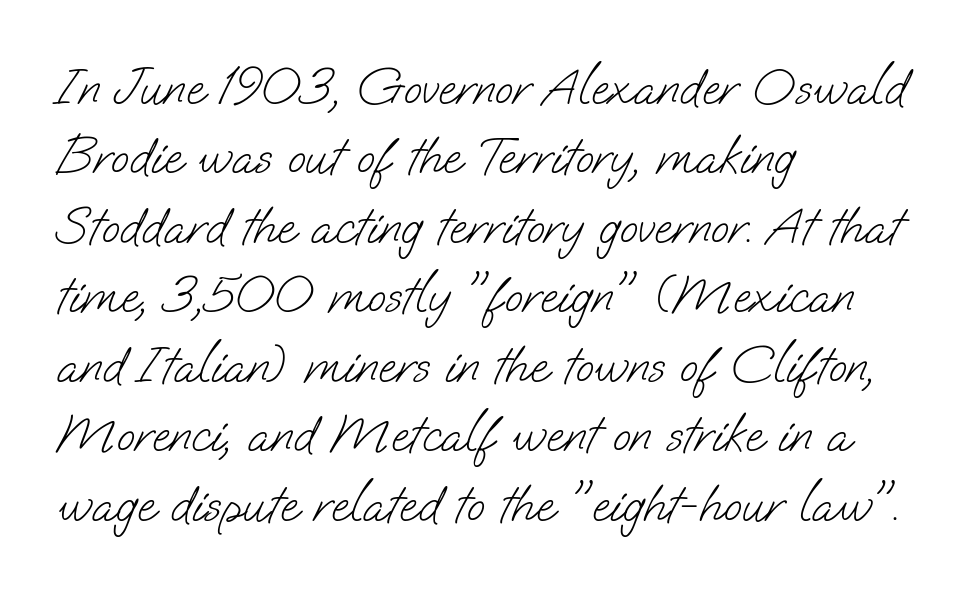
Q: Is the text bold? A: No.
Q: Is the typeface a serif or a sans-serif typeface? A: Sans-serif.
Q: Is the text underlined? A: No.
Q: How is the paragraph aligned? A: Left-aligned.
Q: Is the spacing between letters normal or unusually wide? A: Normal.
Q: Is the spacing between lines tight, normal or loose? A: Normal.
Q: Width (condensed, normal, or wide)? A: Normal.
Q: Stroke contrast? A: Low.
Q: x-height? A: Small.
Q: Monospaced? A: No.
